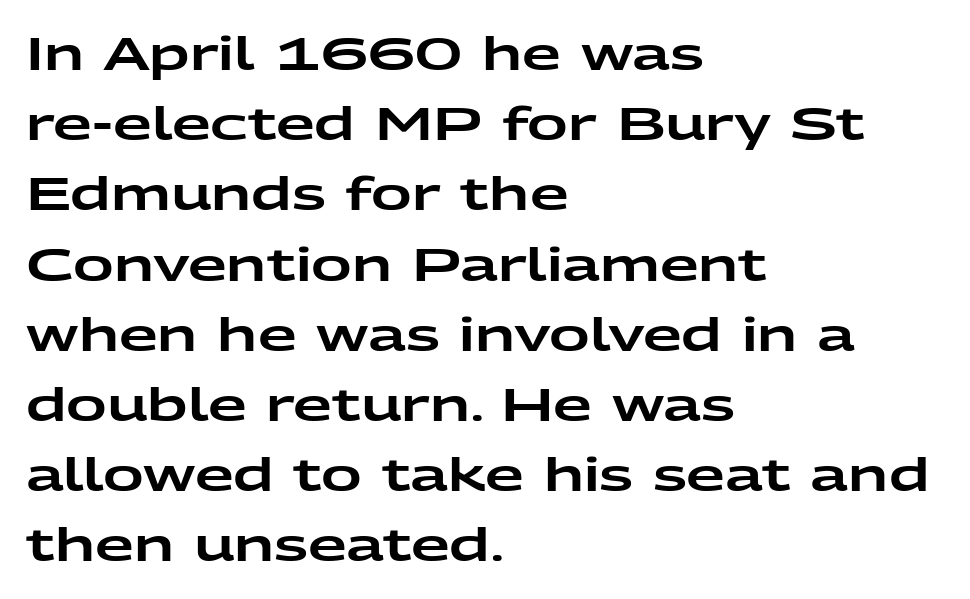
The image shows 45 px wide sans-serif type, upright; set left-aligned, normal line spacing (1.56x), normal letter spacing, not underlined; low stroke contrast and a medium x-height.
